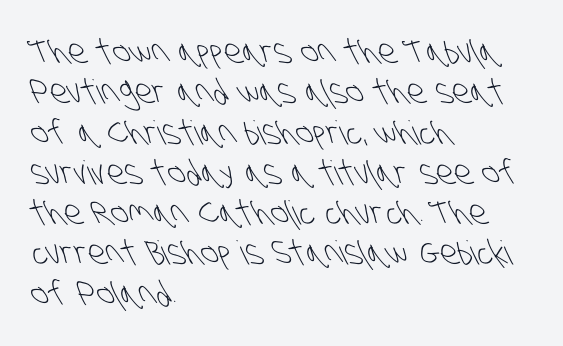
{"serif": "no", "bold": "no", "weight": "light", "width": "condensed", "stroke_contrast": "low", "x_height": "large", "monospaced": "no", "underline": "no", "align": "left", "line_spacing_ratio": 1.22, "letter_spacing": "normal", "letter_spacing_em": 0.0, "glyph_px": 33}
